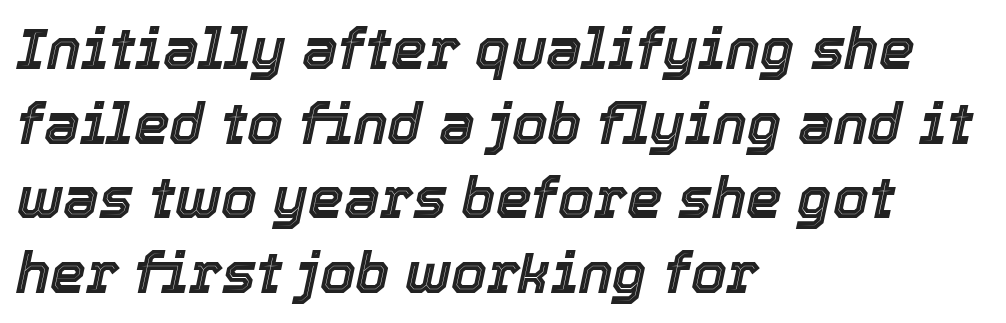
Q: Is the text italic (slanted)? A: Yes, it leans right by about 12 degrees.
Q: Is the text underlined? A: No.
Q: How is the paragraph aligned? A: Left-aligned.
Q: Is the spacing between letters normal or unusually wide? A: Normal.
Q: Is the spacing between lines tight, normal or loose? A: Normal.
Q: Width (condensed, normal, or wide)? A: Normal.
Q: x-height? A: Medium.
Q: Monospaced? A: No.
